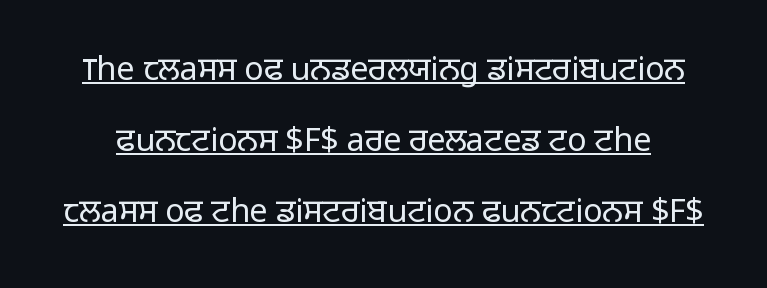
Q: Is the text bold? A: No.
Q: Is the text italic (slanted)? A: No, it is upright.
Q: Is the typeface a serif or a sans-serif typeface? A: Sans-serif.
Q: Is the text underlined? A: Yes.
Q: Is the spacing between letters normal or unusually wide? A: Normal.
Q: Is the spacing between lines tight, normal or loose? A: Loose.
Q: Width (condensed, normal, or wide)? A: Normal.
Q: Stroke contrast? A: Low.
Q: x-height? A: Medium.
Q: Monospaced? A: No.
